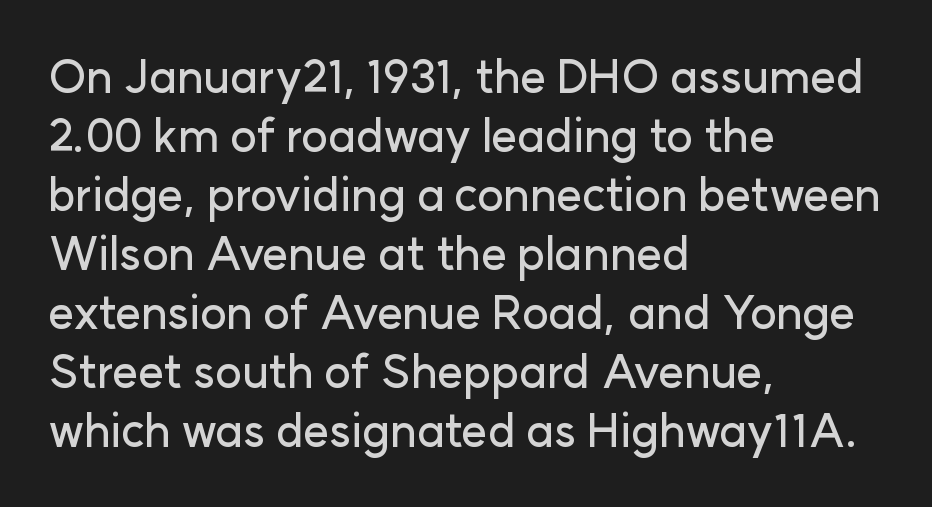
The lines sit at an ordinary, default distance from one another. Serif or sans? Sans — the stroke terminals are bare. Here the designer chose a conventional face with non-uniform glyph widths. Glyph-to-glyph distance matches everyday printed text.
